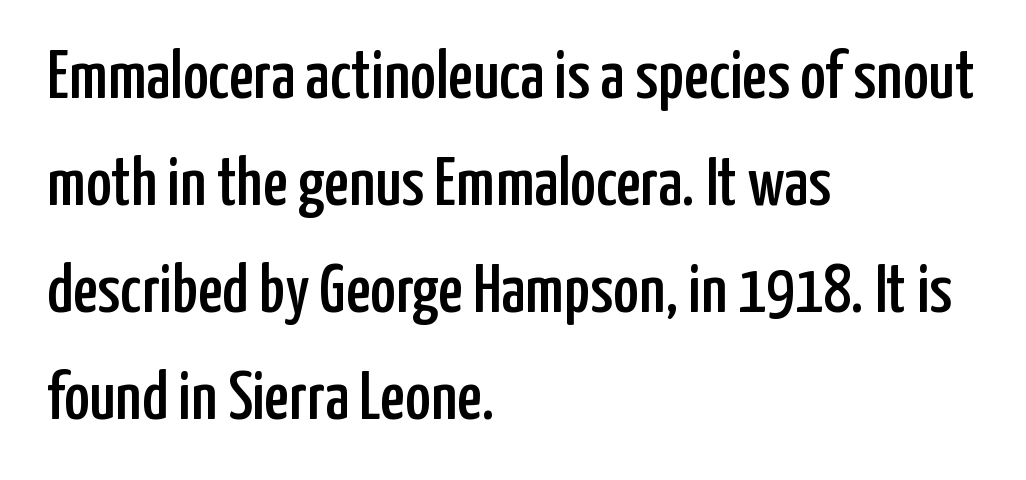
Q: Is the text italic (slanted)? A: No, it is upright.
Q: Is the typeface a serif or a sans-serif typeface? A: Sans-serif.
Q: Is the text underlined? A: No.
Q: How is the paragraph aligned? A: Left-aligned.
Q: Is the spacing between letters normal or unusually wide? A: Normal.
Q: Is the spacing between lines tight, normal or loose? A: Normal.
Q: Width (condensed, normal, or wide)? A: Condensed.
Q: Stroke contrast? A: Low.
Q: x-height? A: Medium.
Q: Monospaced? A: No.
